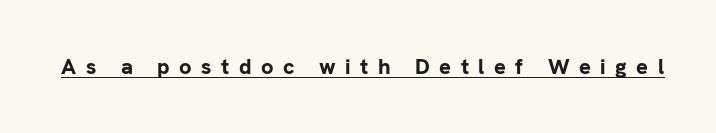
Q: Is the text bold? A: Yes.
Q: Is the text italic (slanted)? A: No, it is upright.
Q: Is the text underlined? A: Yes.
Q: Is the spacing between letters normal or unusually wide? A: Unusually wide.
